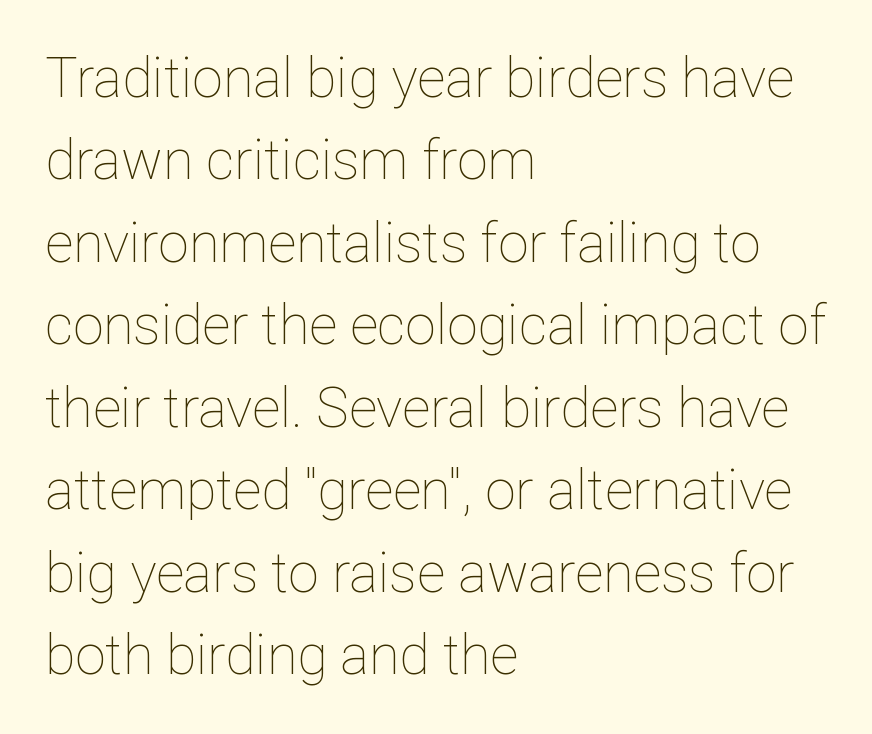
The gaps between neighbouring characters are ordinary and unremarkable. Is there any slant? The stems are plumb. Varying glyph widths throughout — classic text-font behaviour. Descenders are the only things crossing below the line. Heft: none added — not bold.
